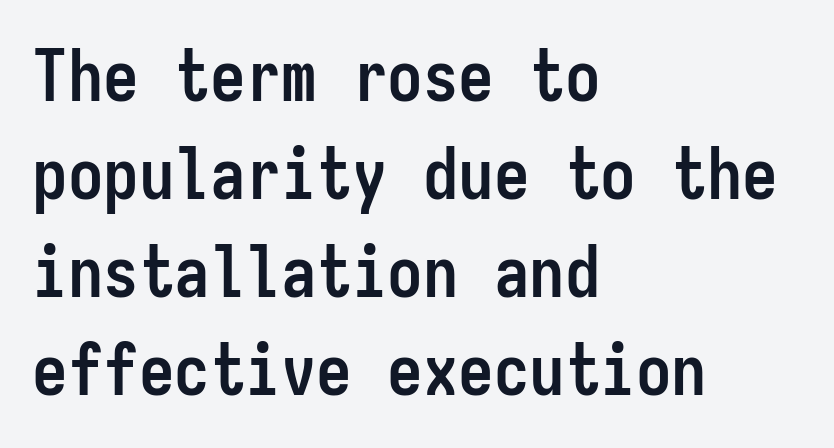
{"serif": "no", "italic": "no", "bold": "yes", "weight": "semibold", "width": "condensed", "stroke_contrast": "low", "x_height": "medium", "monospaced": "yes", "underline": "no", "align": "left", "line_spacing": "normal", "line_spacing_ratio": 1.38, "letter_spacing": "normal", "letter_spacing_em": 0.0, "glyph_px": 71}
